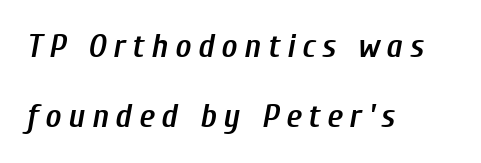
The image shows 34 px semibold, condensed type, italic (leaning right); set left-aligned, loose line spacing (2.07x), unusually wide letter spacing (+0.2 em), not underlined; low stroke contrast and a medium x-height.
